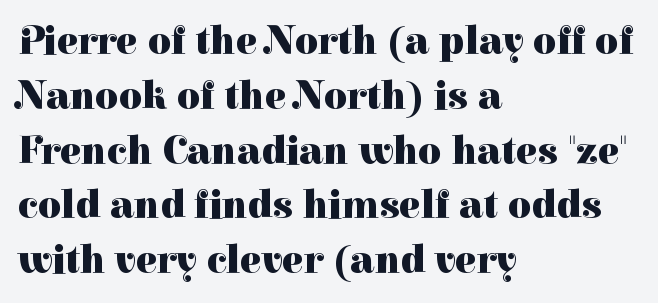
Posture: upright roman. Each word holds together tightly as a unit, with standard inter-letter gaps. The font is running at its bold setting. Varying glyph widths throughout — classic text-font behaviour.
